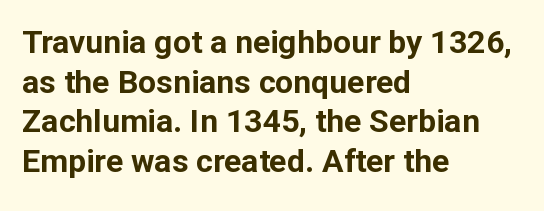
The image shows 32 px bold sans-serif type, upright; set left-aligned, line spacing 1.24x, normal letter spacing, not underlined; low stroke contrast and a medium x-height.
